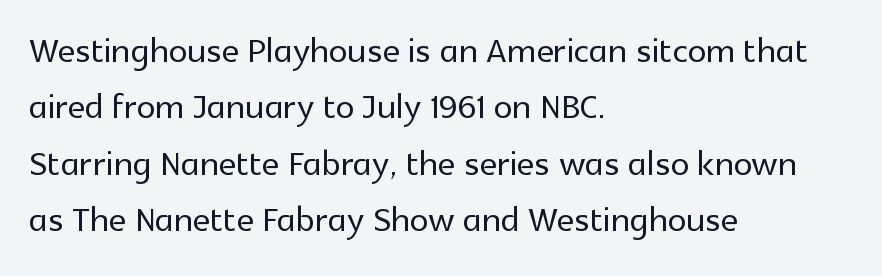
Q: Is the text italic (slanted)? A: No, it is upright.
Q: Is the typeface a serif or a sans-serif typeface? A: Sans-serif.
Q: Is the text underlined? A: No.
Q: How is the paragraph aligned? A: Left-aligned.
Q: Is the spacing between letters normal or unusually wide? A: Normal.
Q: Width (condensed, normal, or wide)? A: Normal.
Q: x-height? A: Medium.
Q: Monospaced? A: No.
